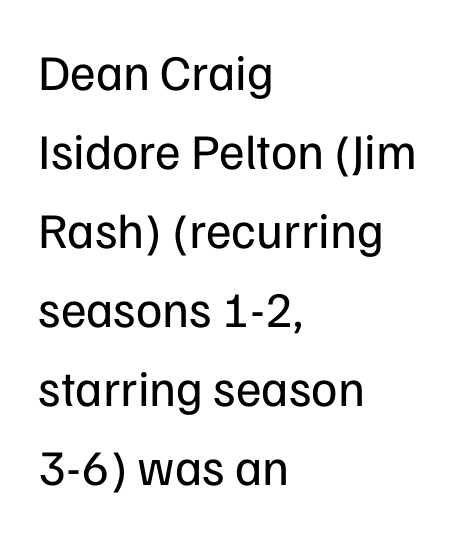
{"serif": "no", "italic": "no", "bold": "no", "weight": "regular", "width": "normal", "stroke_contrast": "low", "x_height": "medium", "monospaced": "no", "underline": "no", "align": "left", "line_spacing": "normal", "line_spacing_ratio": 1.58, "letter_spacing": "normal", "letter_spacing_em": 0.0, "glyph_px": 50}
